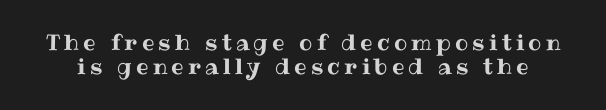
Q: Is the text italic (slanted)? A: No, it is upright.
Q: Is the text underlined? A: No.
Q: Is the spacing between lines tight, normal or loose? A: Tight.
